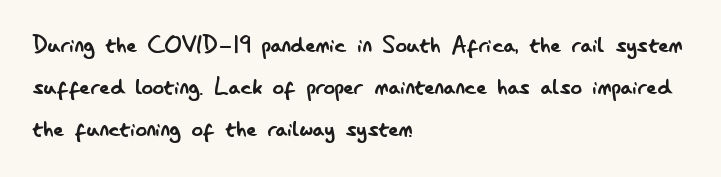
Q: Is the text bold? A: No.
Q: Is the text italic (slanted)? A: No, it is upright.
Q: Is the typeface a serif or a sans-serif typeface? A: Sans-serif.
Q: Is the text underlined? A: No.
Q: How is the paragraph aligned? A: Left-aligned.
Q: Is the spacing between letters normal or unusually wide? A: Normal.
Q: Is the spacing between lines tight, normal or loose? A: Normal.
Q: Width (condensed, normal, or wide)? A: Condensed.
Q: Stroke contrast? A: Low.
Q: x-height? A: Small.
Q: Monospaced? A: No.
